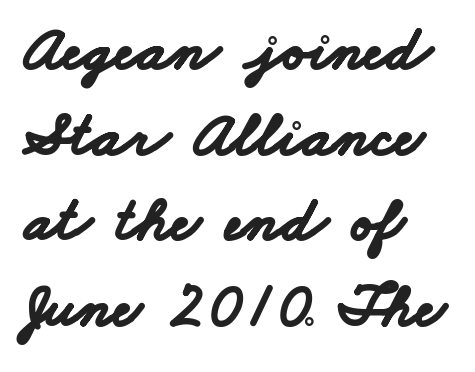
The image shows 63 px bold, wide sans-serif type; set left-aligned, normal line spacing (1.36x), normal letter spacing, not underlined; low stroke contrast and a small x-height.
